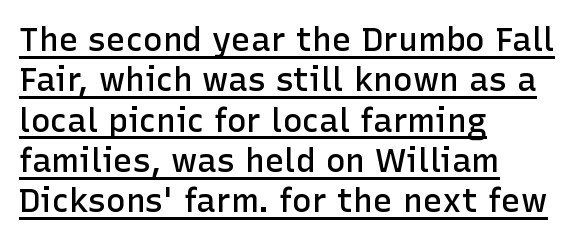
The image shows 33 px semibold sans-serif type, upright; set left-aligned, line spacing 1.22x, normal letter spacing, underlined; low stroke contrast and a medium x-height.
